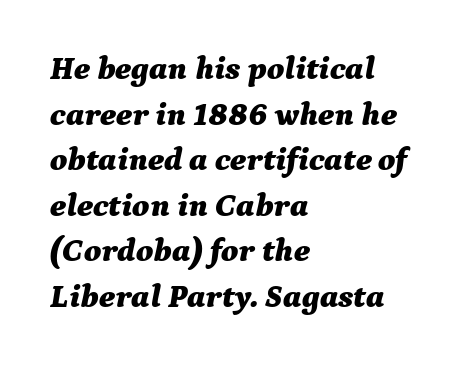
Q: Is the text bold? A: Yes.
Q: Is the text italic (slanted)? A: Yes, it leans right by about 9 degrees.
Q: Is the text underlined? A: No.
Q: How is the paragraph aligned? A: Left-aligned.
Q: Is the spacing between letters normal or unusually wide? A: Normal.
Q: Is the spacing between lines tight, normal or loose? A: Normal.
Q: Width (condensed, normal, or wide)? A: Normal.
Q: Stroke contrast? A: Medium.
Q: x-height? A: Medium.
Q: Monospaced? A: No.
